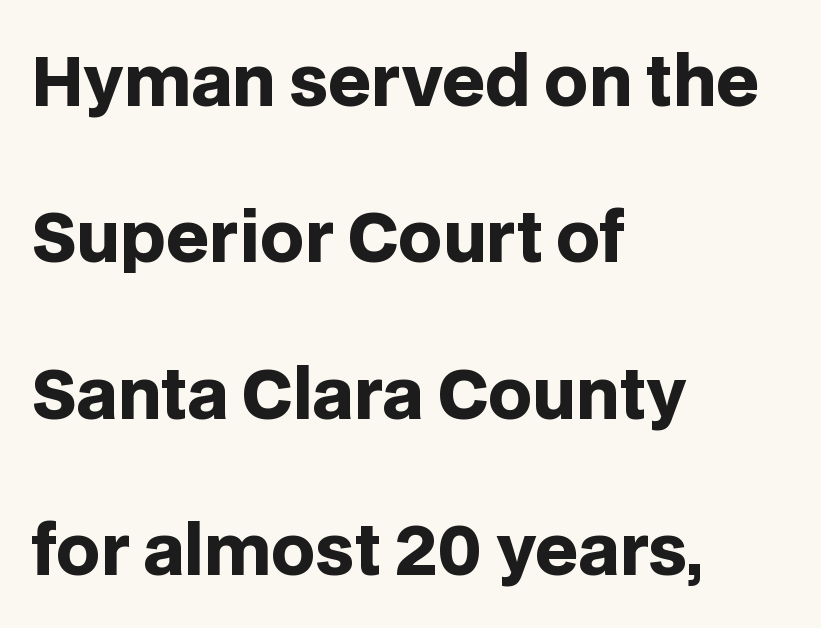
Caption: standard tracking, unaltered. Designer's note — italics off, roman on. Compared with typical paragraphs, the rows here are farther apart. The strokes are fattened all the way to bold. No word sits above an underline.
